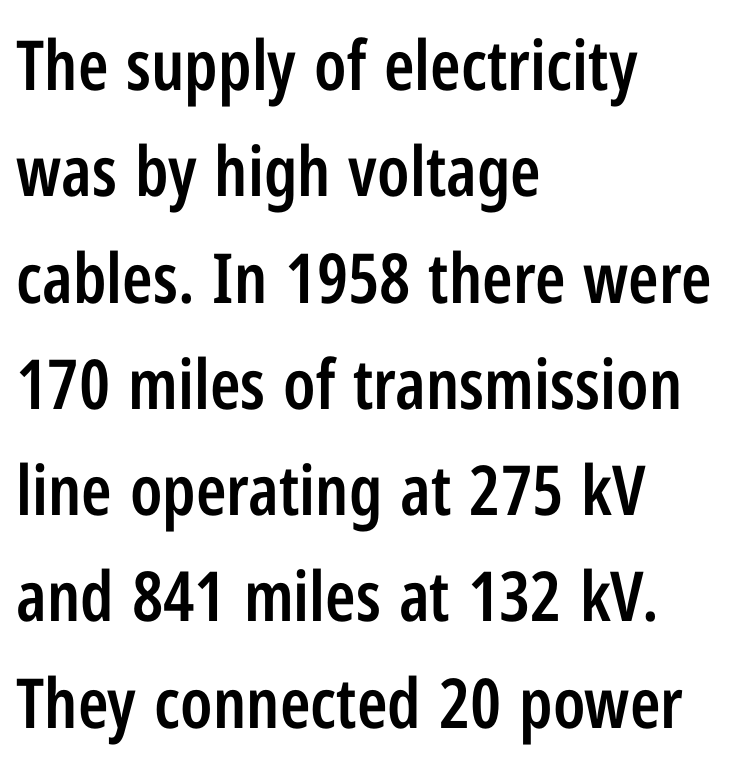
The image shows 69 px semibold, condensed sans-serif type, upright; set left-aligned, normal line spacing (1.54x), normal letter spacing, not underlined; low stroke contrast and a medium x-height.
